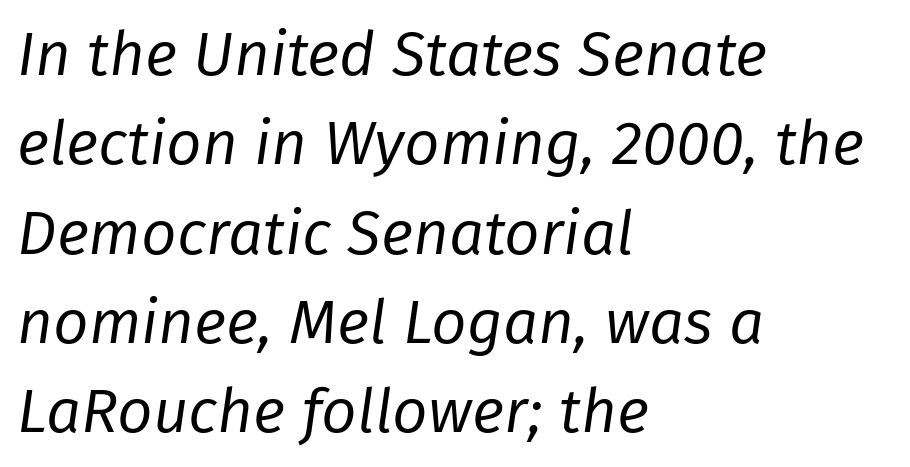
The image shows 62 px regular-weight type, italic (leaning right); set left-aligned, normal line spacing (1.44x), normal letter spacing, not underlined; low stroke contrast and a medium x-height.
